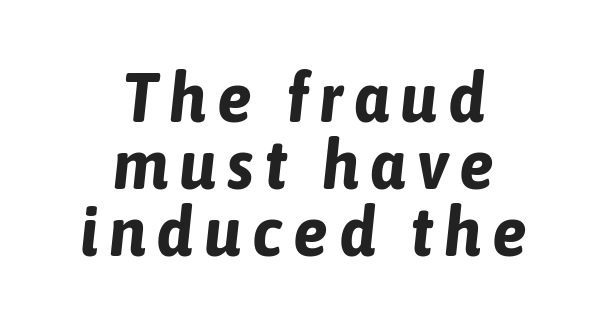
Q: Is the text bold? A: Yes.
Q: Is the text italic (slanted)? A: Yes, it leans right by about 6 degrees.
Q: Is the text underlined? A: No.
Q: How is the paragraph aligned? A: Centered.
Q: Is the spacing between lines tight, normal or loose? A: Tight.
Q: Width (condensed, normal, or wide)? A: Condensed.
Q: Stroke contrast? A: Low.
Q: x-height? A: Medium.
Q: Monospaced? A: No.
